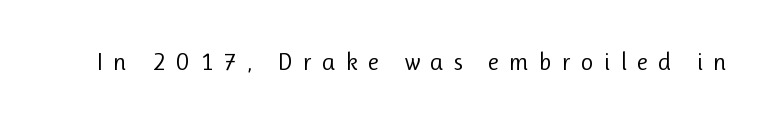
{"italic": "no", "bold": "no", "underline": "no", "letter_spacing": "wide", "letter_spacing_em": 0.4, "glyph_px": 25}
